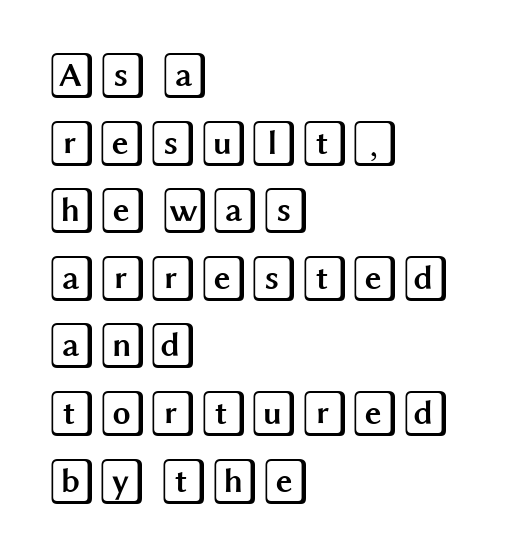
Q: Is the text italic (slanted)? A: No, it is upright.
Q: Is the text underlined? A: No.
Q: How is the paragraph aligned? A: Left-aligned.
Q: Is the spacing between letters normal or unusually wide? A: Normal.
Q: Is the spacing between lines tight, normal or loose? A: Normal.
Q: Width (condensed, normal, or wide)? A: Wide.
Q: x-height? A: Large.
